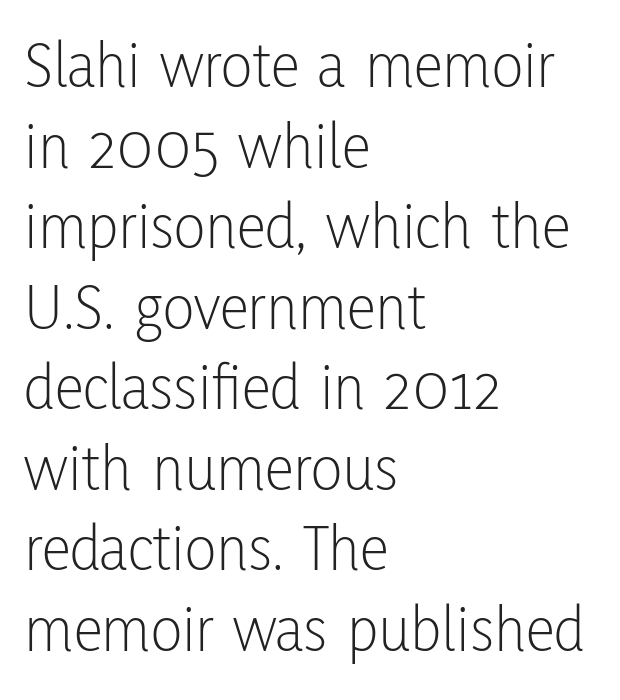
{"serif": "no", "italic": "no", "bold": "no", "weight": "light", "width": "condensed", "stroke_contrast": "low", "x_height": "medium", "monospaced": "no", "underline": "no", "align": "left", "line_spacing_ratio": 1.22, "letter_spacing": "normal", "letter_spacing_em": 0.0, "glyph_px": 66}
